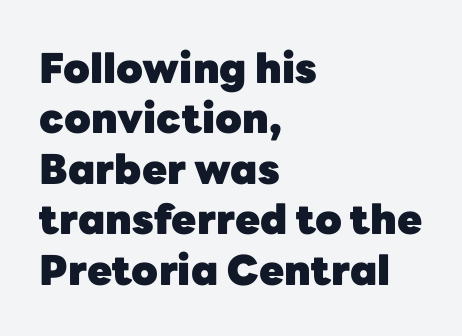
{"serif": "no", "italic": "no", "bold": "yes", "weight": "heavy", "width": "normal", "stroke_contrast": "low", "x_height": "medium", "monospaced": "no", "underline": "no", "align": "left", "line_spacing_ratio": 1.23, "letter_spacing": "normal", "letter_spacing_em": 0.0, "glyph_px": 41}
